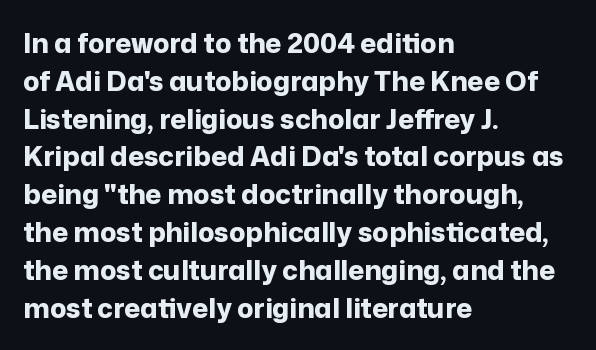
Q: Is the text bold? A: Yes.
Q: Is the text italic (slanted)? A: No, it is upright.
Q: Is the text underlined? A: No.
Q: How is the paragraph aligned? A: Left-aligned.
Q: Is the spacing between letters normal or unusually wide? A: Normal.
Q: Is the spacing between lines tight, normal or loose? A: Normal.
